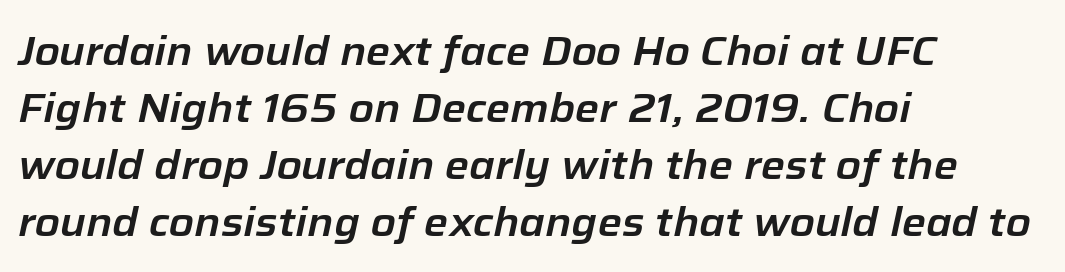
Q: Is the text italic (slanted)? A: Yes, it leans right by about 12 degrees.
Q: Is the text underlined? A: No.
Q: How is the paragraph aligned? A: Left-aligned.
Q: Is the spacing between letters normal or unusually wide? A: Normal.
Q: Is the spacing between lines tight, normal or loose? A: Normal.
Q: Width (condensed, normal, or wide)? A: Normal.
Q: Stroke contrast? A: Low.
Q: x-height? A: Medium.
Q: Monospaced? A: No.
